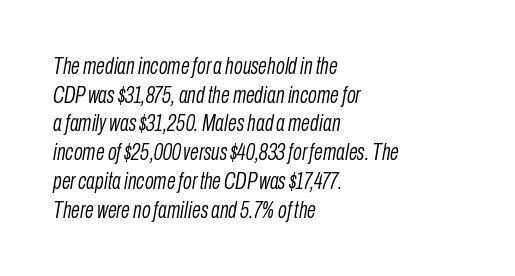
Q: Is the text bold? A: No.
Q: Is the text italic (slanted)? A: Yes, it leans right by about 10 degrees.
Q: Is the text underlined? A: No.
Q: How is the paragraph aligned? A: Left-aligned.
Q: Is the spacing between letters normal or unusually wide? A: Normal.
Q: Is the spacing between lines tight, normal or loose? A: Normal.
